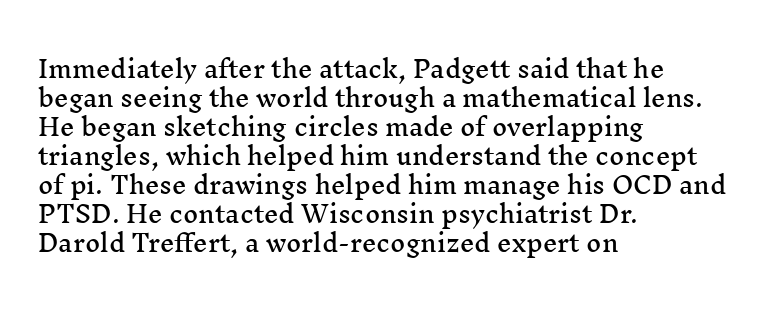
Q: Is the text italic (slanted)? A: No, it is upright.
Q: Is the text underlined? A: No.
Q: How is the paragraph aligned? A: Left-aligned.
Q: Is the spacing between letters normal or unusually wide? A: Normal.
Q: Is the spacing between lines tight, normal or loose? A: Normal.
